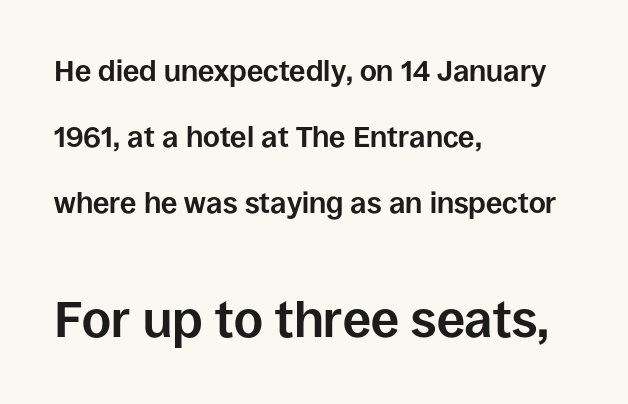
Q: Is the text bold? A: Yes.
Q: Is the text italic (slanted)? A: No, it is upright.
Q: Is the typeface a serif or a sans-serif typeface? A: Sans-serif.
Q: Is the text underlined? A: No.
Q: How is the paragraph aligned? A: Left-aligned.
Q: Is the spacing between letters normal or unusually wide? A: Normal.
Q: Is the spacing between lines tight, normal or loose? A: Loose.
Q: Which block of text is set in a larger size, the first (top) or the second (bottom)? A: The second (bottom) one.
Q: Width (condensed, normal, or wide)? A: Normal.
Q: Stroke contrast? A: Low.
Q: x-height? A: Large.
Q: Monospaced? A: No.
